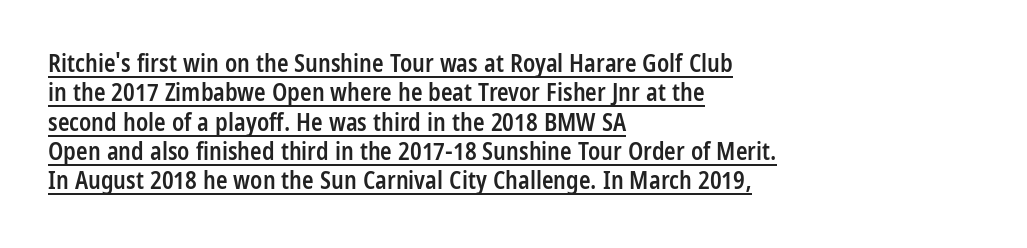
The image shows 24 px text type, upright; set left-aligned, line spacing 1.22x, normal letter spacing, underlined.
